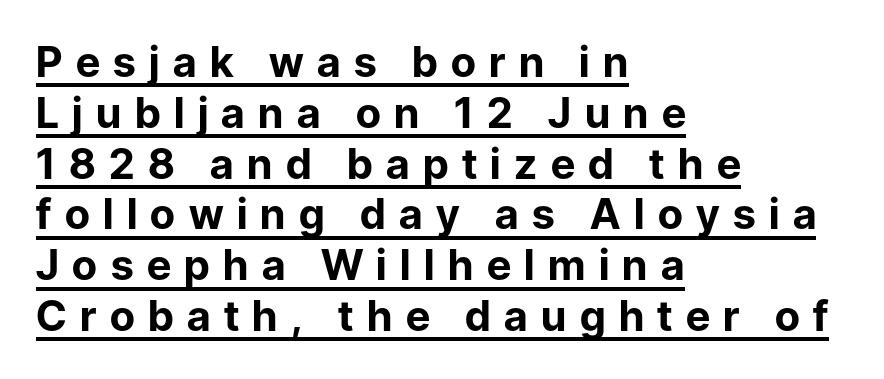
The image shows 42 px bold sans-serif type, upright; set left-aligned, line spacing 1.21x, unusually wide letter spacing (+0.32 em), underlined; low stroke contrast and a medium x-height.
